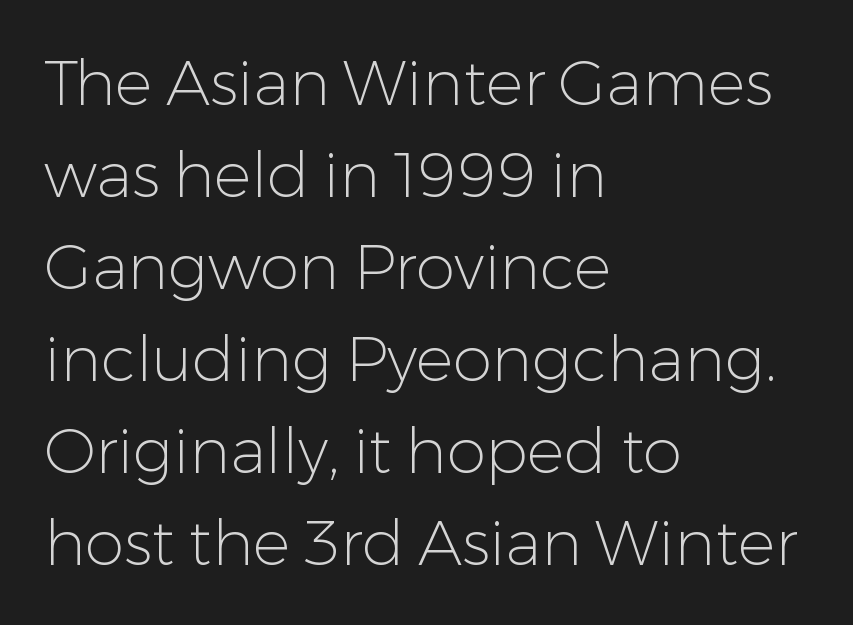
Q: Is the text bold? A: No.
Q: Is the text italic (slanted)? A: No, it is upright.
Q: Is the typeface a serif or a sans-serif typeface? A: Sans-serif.
Q: Is the text underlined? A: No.
Q: How is the paragraph aligned? A: Left-aligned.
Q: Is the spacing between letters normal or unusually wide? A: Normal.
Q: Is the spacing between lines tight, normal or loose? A: Normal.
Q: Width (condensed, normal, or wide)? A: Normal.
Q: Stroke contrast? A: Low.
Q: x-height? A: Medium.
Q: Monospaced? A: No.
